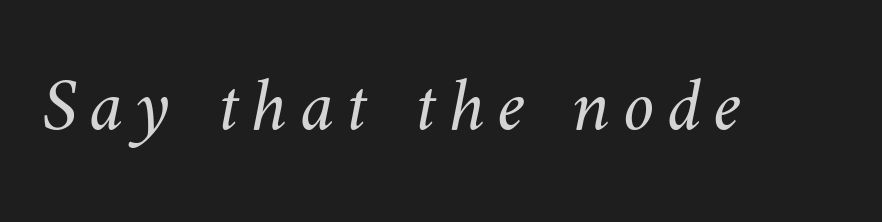
Think of a printed novel: that variable character pitch is what you see here. A bare baseline throughout the passage. On a weight scale, this lands at 450 or below.
